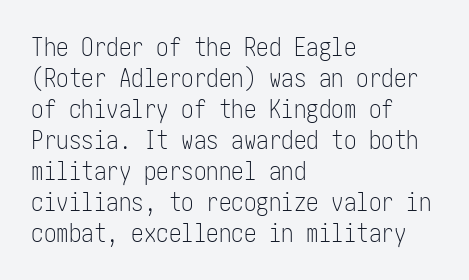
{"italic": "no", "bold": "no", "underline": "no", "align": "left", "line_spacing_ratio": 1.24, "letter_spacing": "normal", "letter_spacing_em": 0.0, "glyph_px": 25}
